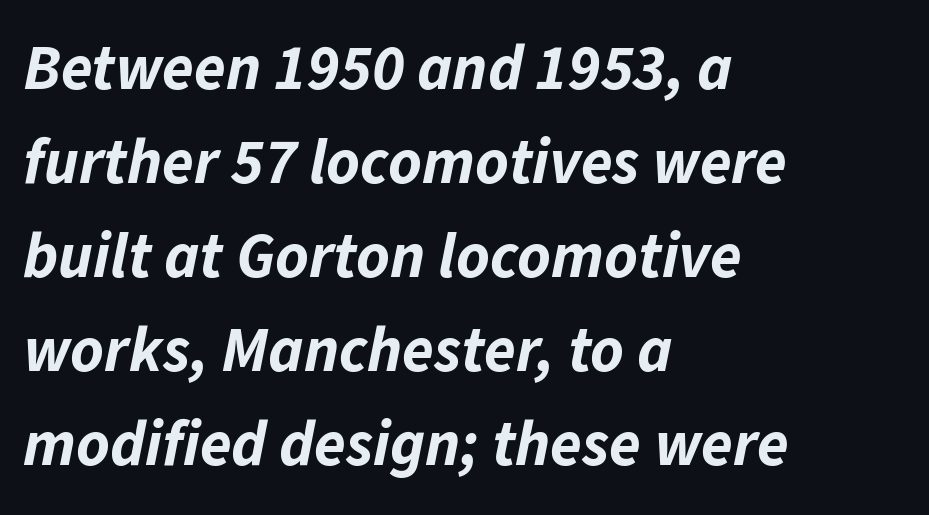
The image shows 64 px bold type, italic (leaning right); set left-aligned, normal line spacing (1.47x), normal letter spacing, not underlined; low stroke contrast and a medium x-height.
